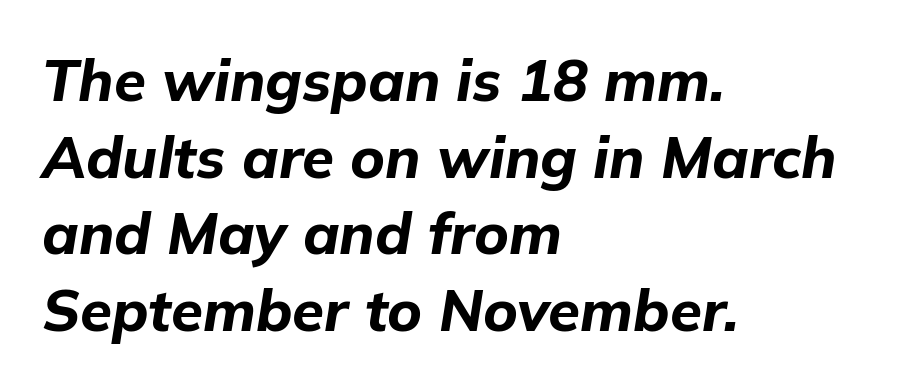
When letters slant like this, we call the style italic. The characters look thick and weighty, a clear bold. Words appear dense and cohesive because spacing is normal. Just letters on the line, the space beneath them empty. A normal amount of white space separates one row of letters from the next.
